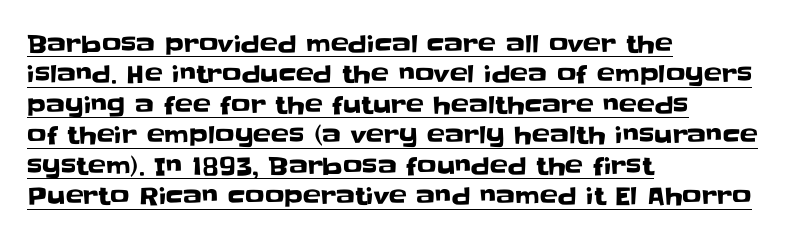
The image shows 24 px text type, upright; set left-aligned, normal line spacing (1.27x), normal letter spacing, underlined.
